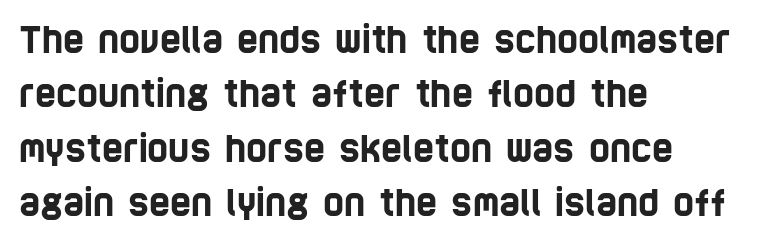
Q: Is the typeface a serif or a sans-serif typeface? A: Sans-serif.
Q: Is the text underlined? A: No.
Q: How is the paragraph aligned? A: Left-aligned.
Q: Is the spacing between letters normal or unusually wide? A: Normal.
Q: Is the spacing between lines tight, normal or loose? A: Normal.
Q: Width (condensed, normal, or wide)? A: Condensed.
Q: Stroke contrast? A: Low.
Q: x-height? A: Large.
Q: Monospaced? A: No.
